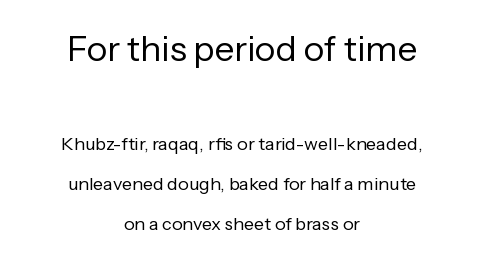
The image shows 35 px regular-weight sans-serif type, upright; set centered, loose line spacing (2.21x), normal letter spacing, not underlined; the first (top) block is 1.94x larger; low stroke contrast and a medium x-height.
